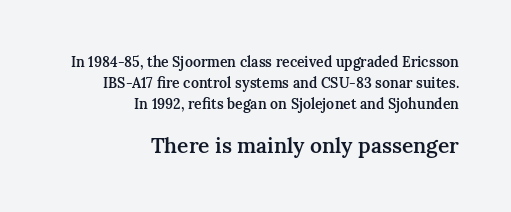
Q: Is the text bold? A: Semi-bold.
Q: Is the text italic (slanted)? A: No, it is upright.
Q: Is the text underlined? A: No.
Q: How is the paragraph aligned? A: Right-aligned.
Q: Is the spacing between letters normal or unusually wide? A: Normal.
Q: Is the spacing between lines tight, normal or loose? A: Normal.
Q: Which block of text is set in a larger size, the first (top) or the second (bottom)? A: The second (bottom) one.
